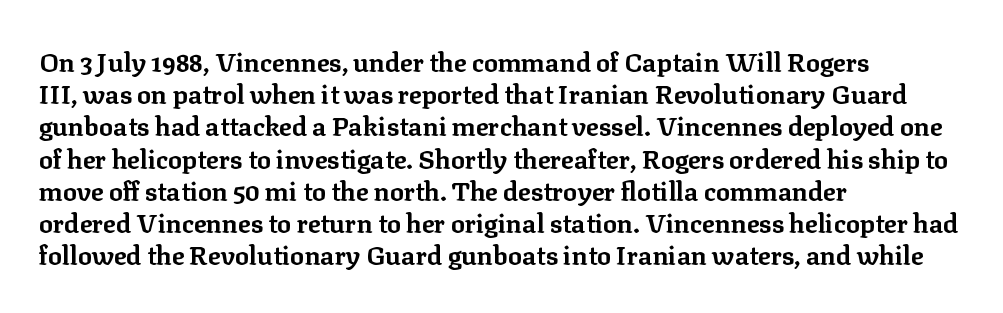
Q: Is the text bold? A: Yes.
Q: Is the text italic (slanted)? A: No, it is upright.
Q: Is the text underlined? A: No.
Q: How is the paragraph aligned? A: Left-aligned.
Q: Is the spacing between letters normal or unusually wide? A: Normal.
